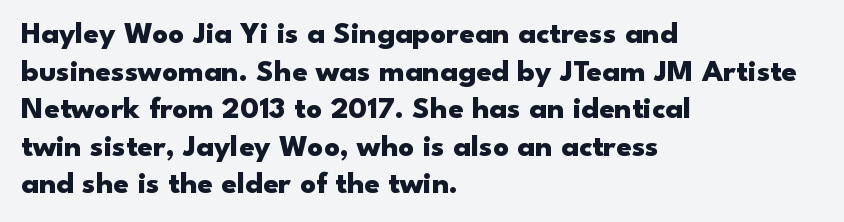
{"serif": "no", "italic": "no", "bold": "yes", "weight": "heavy", "width": "wide", "stroke_contrast": "low", "x_height": "small", "monospaced": "no", "underline": "no", "align": "left", "line_spacing_ratio": 1.21, "letter_spacing": "normal", "letter_spacing_em": 0.0, "glyph_px": 31}
